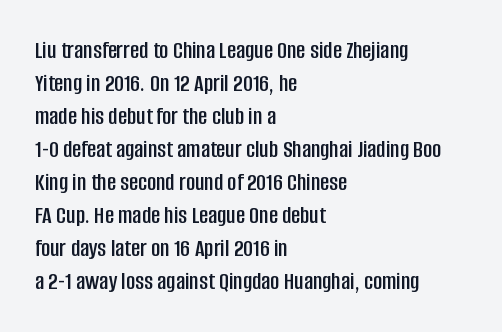
{"italic": "no", "underline": "no", "align": "left", "line_spacing": "normal", "line_spacing_ratio": 1.32, "letter_spacing": "normal", "letter_spacing_em": 0.0, "glyph_px": 25}
